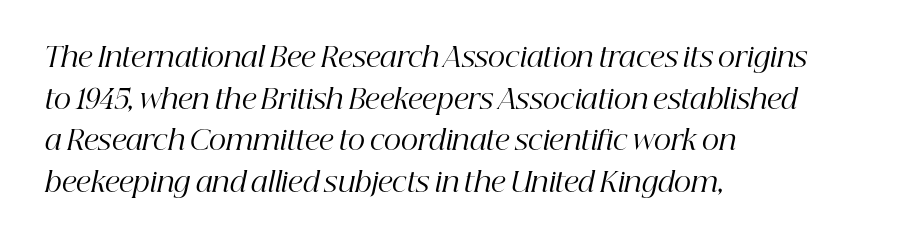
Italic? Definitely — the glyphs are oblique. The paragraph shown leans on its left margin. The rows are spaced the way most documents space them. Just letters on the line, the space beneath them empty.
